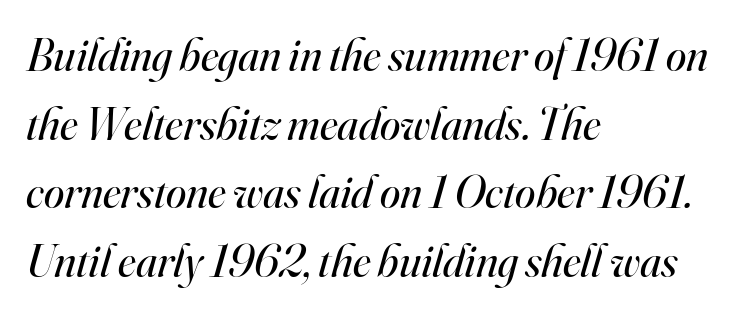
Q: Is the text bold? A: No.
Q: Is the text italic (slanted)? A: Yes, it leans right by about 16 degrees.
Q: Is the typeface a serif or a sans-serif typeface? A: Serif.
Q: Is the text underlined? A: No.
Q: How is the paragraph aligned? A: Left-aligned.
Q: Is the spacing between letters normal or unusually wide? A: Normal.
Q: Is the spacing between lines tight, normal or loose? A: Normal.
Q: Width (condensed, normal, or wide)? A: Normal.
Q: Stroke contrast? A: High.
Q: x-height? A: Small.
Q: Monospaced? A: No.
